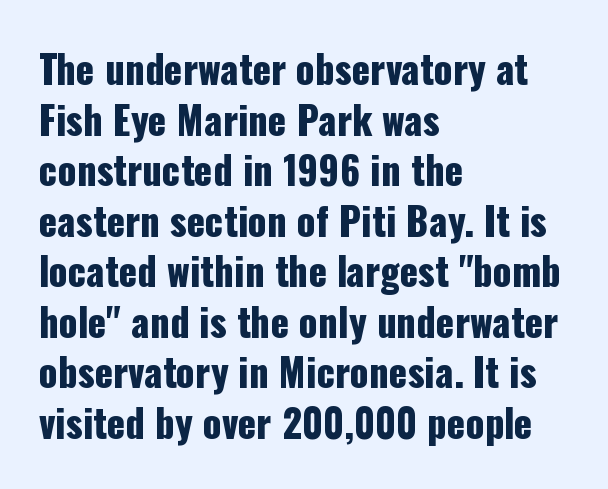
The image shows 38 px condensed sans-serif type, upright; set left-aligned, normal line spacing (1.33x), normal letter spacing, not underlined; low stroke contrast and a medium x-height.
